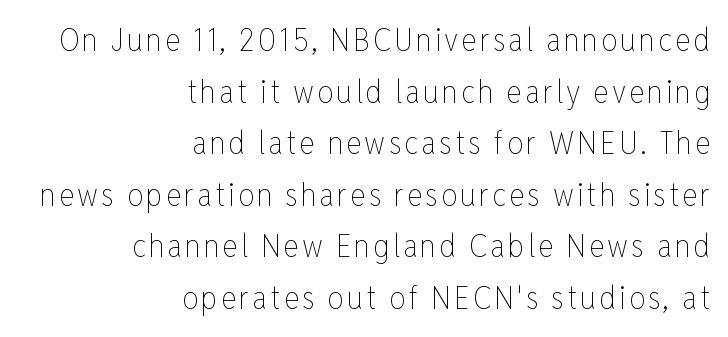
{"italic": "no", "bold": "no", "weight": "thin", "width": "condensed", "stroke_contrast": "low", "x_height": "medium", "monospaced": "no", "underline": "no", "align": "right", "line_spacing": "normal", "line_spacing_ratio": 1.61, "glyph_px": 32}
